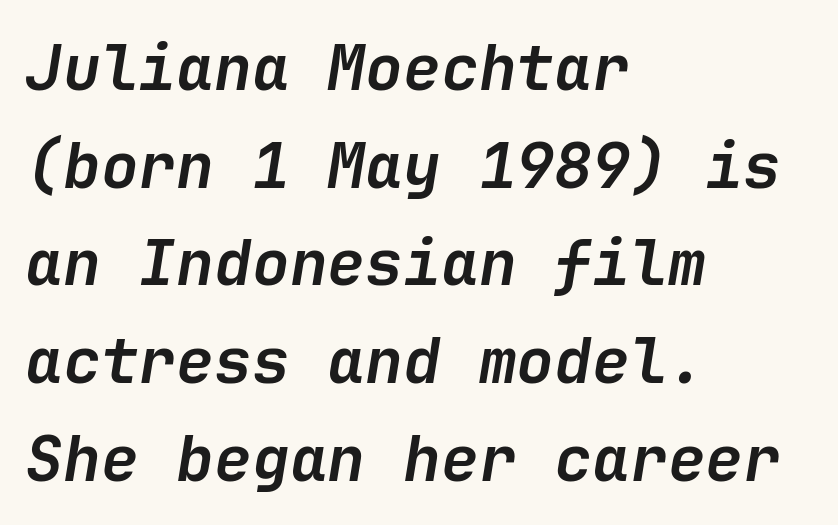
{"italic": "yes", "lean": "right", "slant_degrees": 9, "bold": "yes", "weight": "semibold", "width": "normal", "stroke_contrast": "low", "x_height": "medium", "underline": "no", "align": "left", "line_spacing": "normal", "line_spacing_ratio": 1.55, "letter_spacing": "normal", "letter_spacing_em": 0.0, "glyph_px": 63}
